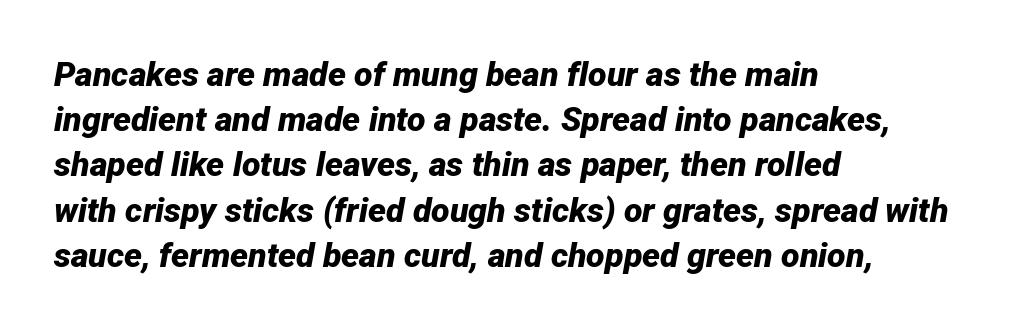
{"italic": "yes", "lean": "right", "slant_degrees": 12, "bold": "yes", "weight": "bold", "width": "normal", "stroke_contrast": "low", "x_height": "medium", "monospaced": "no", "underline": "no", "align": "left", "line_spacing": "normal", "line_spacing_ratio": 1.33, "letter_spacing": "normal", "letter_spacing_em": 0.0, "glyph_px": 34}
